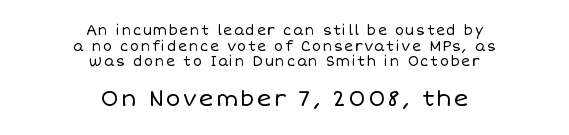
The image shows 22 px text type, upright; set centered, tight line spacing (1.11x), not underlined; the second (bottom) block is 1.57x larger.
